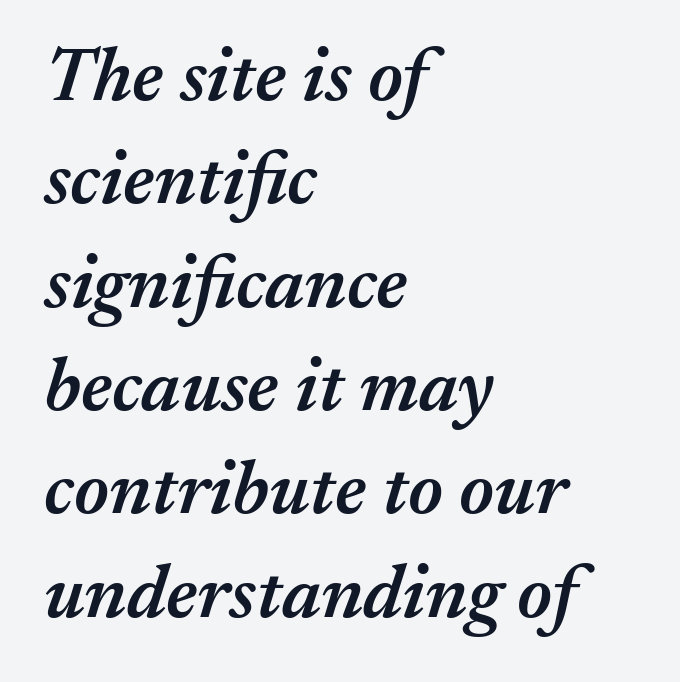
{"italic": "yes", "lean": "right", "slant_degrees": 17, "bold": "semi", "weight": "semibold", "width": "normal", "stroke_contrast": "medium", "x_height": "medium", "monospaced": "no", "underline": "no", "align": "left", "line_spacing": "normal", "line_spacing_ratio": 1.36, "letter_spacing": "normal", "letter_spacing_em": 0.0, "glyph_px": 76}
